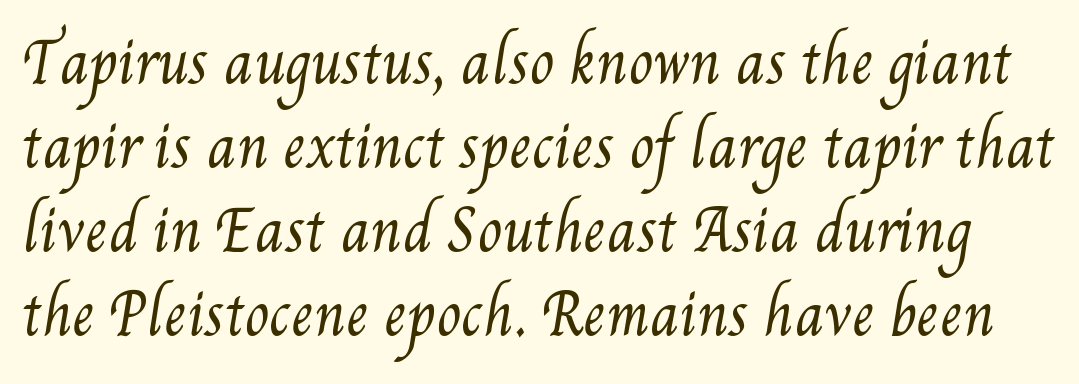
Q: Is the text bold? A: No.
Q: Is the text underlined? A: No.
Q: Is the spacing between letters normal or unusually wide? A: Normal.
Q: Is the spacing between lines tight, normal or loose? A: Normal.
Q: Width (condensed, normal, or wide)? A: Condensed.
Q: Stroke contrast? A: Medium.
Q: x-height? A: Small.
Q: Monospaced? A: No.
